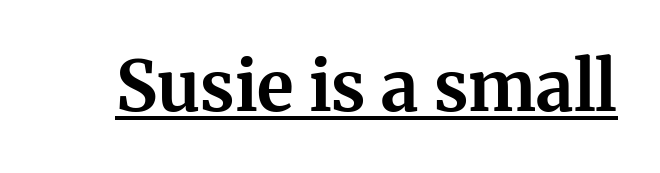
Plenty of ink on the page — the face is bold. Compared with undecorated copy, this sample adds a rule below the words. Quick note: not italic, upright. No extra tracking has been applied to these lines. Font category for this specimen: serif.
